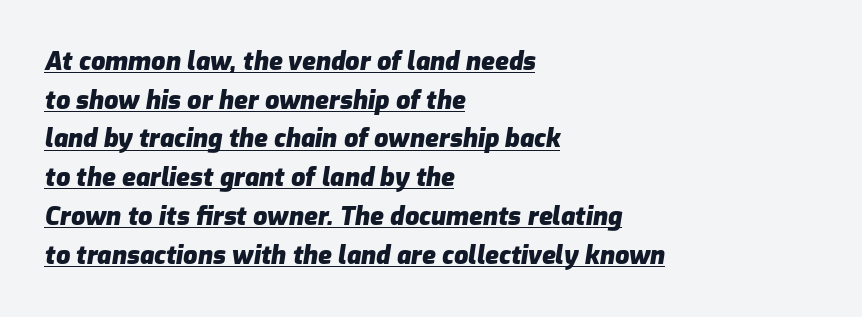
Q: Is the text bold? A: Yes.
Q: Is the text italic (slanted)? A: Yes, it leans right by about 9 degrees.
Q: Is the text underlined? A: Yes.
Q: How is the paragraph aligned? A: Left-aligned.
Q: Is the spacing between letters normal or unusually wide? A: Normal.
Q: Is the spacing between lines tight, normal or loose? A: Normal.
